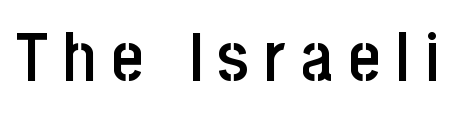
{"serif": "no", "italic": "no", "bold": "semi", "weight": "semibold", "width": "condensed", "stroke_contrast": "low", "x_height": "large", "monospaced": "no", "underline": "no", "letter_spacing": "wide", "letter_spacing_em": 0.22, "glyph_px": 69}
